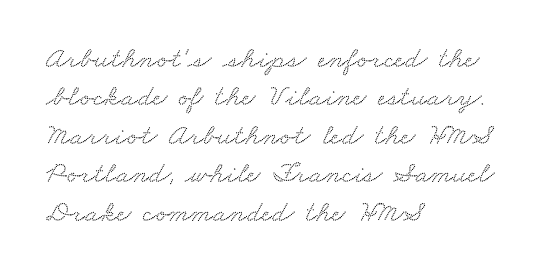
The zone under the glyphs is completely vacant. Quick note: interline space is typical. Typographically, this falls in the serif category. Observe the ordinary spacing: letters are neighbours, not strangers. Think of a printed novel: that variable character pitch is what you see here. All the whitespace from short lines collects on the right.
